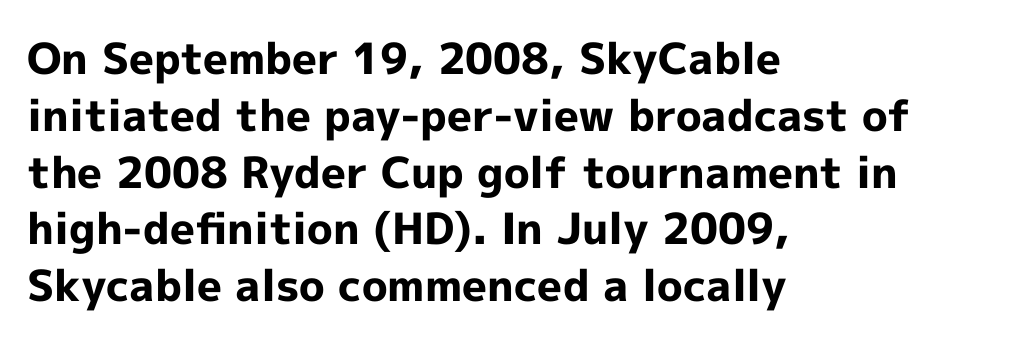
Q: Is the text bold? A: Yes.
Q: Is the text italic (slanted)? A: No, it is upright.
Q: Is the typeface a serif or a sans-serif typeface? A: Sans-serif.
Q: Is the text underlined? A: No.
Q: How is the paragraph aligned? A: Left-aligned.
Q: Is the spacing between letters normal or unusually wide? A: Normal.
Q: Is the spacing between lines tight, normal or loose? A: Normal.
Q: Width (condensed, normal, or wide)? A: Normal.
Q: x-height? A: Medium.
Q: Monospaced? A: No.
